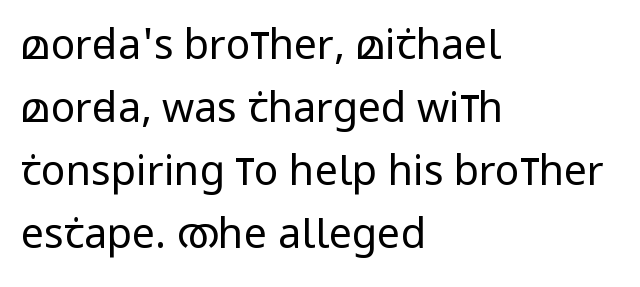
Q: Is the text bold? A: No.
Q: Is the text italic (slanted)? A: No, it is upright.
Q: Is the typeface a serif or a sans-serif typeface? A: Sans-serif.
Q: Is the text underlined? A: No.
Q: How is the paragraph aligned? A: Left-aligned.
Q: Is the spacing between letters normal or unusually wide? A: Normal.
Q: Is the spacing between lines tight, normal or loose? A: Normal.
Q: Width (condensed, normal, or wide)? A: Condensed.
Q: Stroke contrast? A: Low.
Q: x-height? A: Large.
Q: Monospaced? A: No.
